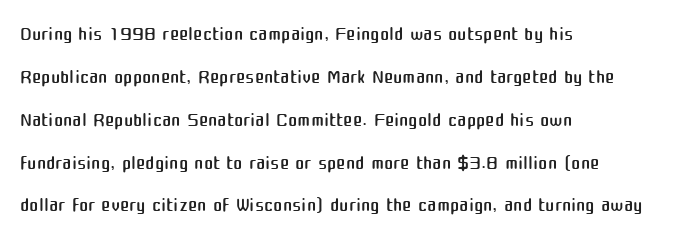
Q: Is the text bold? A: No.
Q: Is the text italic (slanted)? A: No, it is upright.
Q: Is the typeface a serif or a sans-serif typeface? A: Sans-serif.
Q: Is the text underlined? A: No.
Q: How is the paragraph aligned? A: Left-aligned.
Q: Is the spacing between letters normal or unusually wide? A: Normal.
Q: Is the spacing between lines tight, normal or loose? A: Normal.
Q: Width (condensed, normal, or wide)? A: Normal.
Q: Stroke contrast? A: Medium.
Q: x-height? A: Medium.
Q: Monospaced? A: No.
